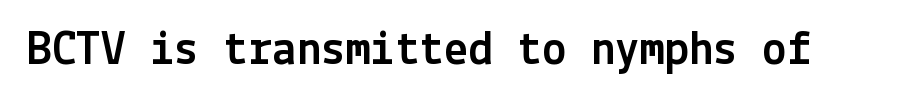
{"serif": "no", "italic": "no", "width": "normal", "x_height": "medium", "underline": "no", "letter_spacing": "normal", "letter_spacing_em": 0.0, "glyph_px": 49}
